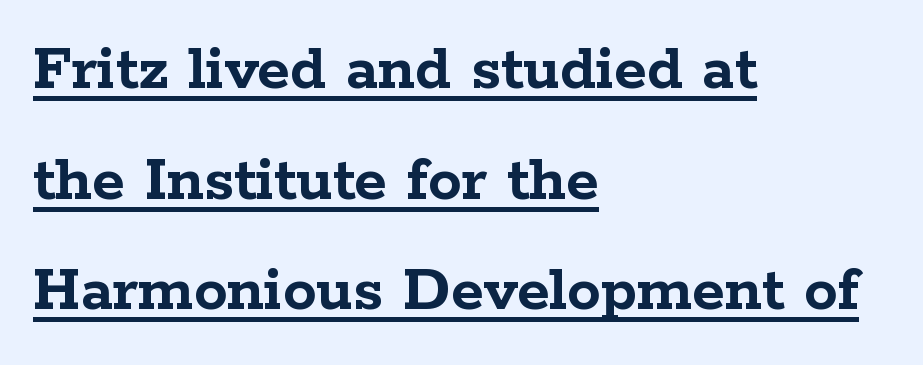
The image shows 67 px semibold, wide serif type, upright; set left-aligned, normal line spacing (1.65x), normal letter spacing, underlined; low stroke contrast and a medium x-height.
